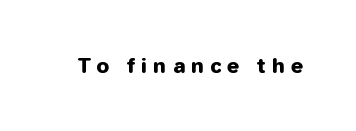
The image shows 20 px text type, upright; set unusually wide letter spacing (+0.33 em), not underlined.
